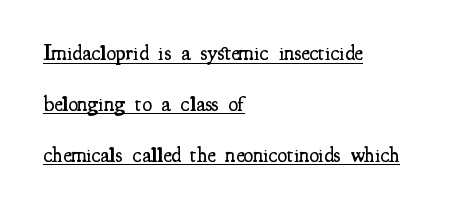
When letters stand straight like this, we call the style roman or upright. The lines in this sample share a left origin and differ only in where they stop. The typesetter has applied underlining to the passage shown. Typographic density is moderately raised because the face is semibold. Spacing between characters is what you'd get straight out of the box. Honestly, the rows look like they've been pulled way apart.
